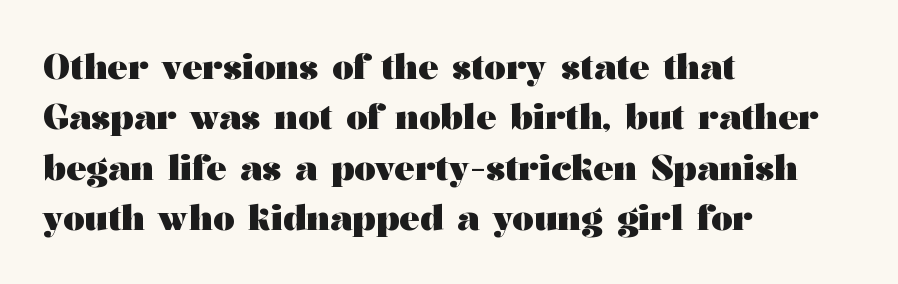
Q: Is the text bold? A: Yes.
Q: Is the text italic (slanted)? A: No, it is upright.
Q: Is the typeface a serif or a sans-serif typeface? A: Serif.
Q: Is the text underlined? A: No.
Q: How is the paragraph aligned? A: Left-aligned.
Q: Is the spacing between letters normal or unusually wide? A: Normal.
Q: Is the spacing between lines tight, normal or loose? A: Normal.
Q: Width (condensed, normal, or wide)? A: Wide.
Q: Stroke contrast? A: Medium.
Q: x-height? A: Medium.
Q: Monospaced? A: No.
